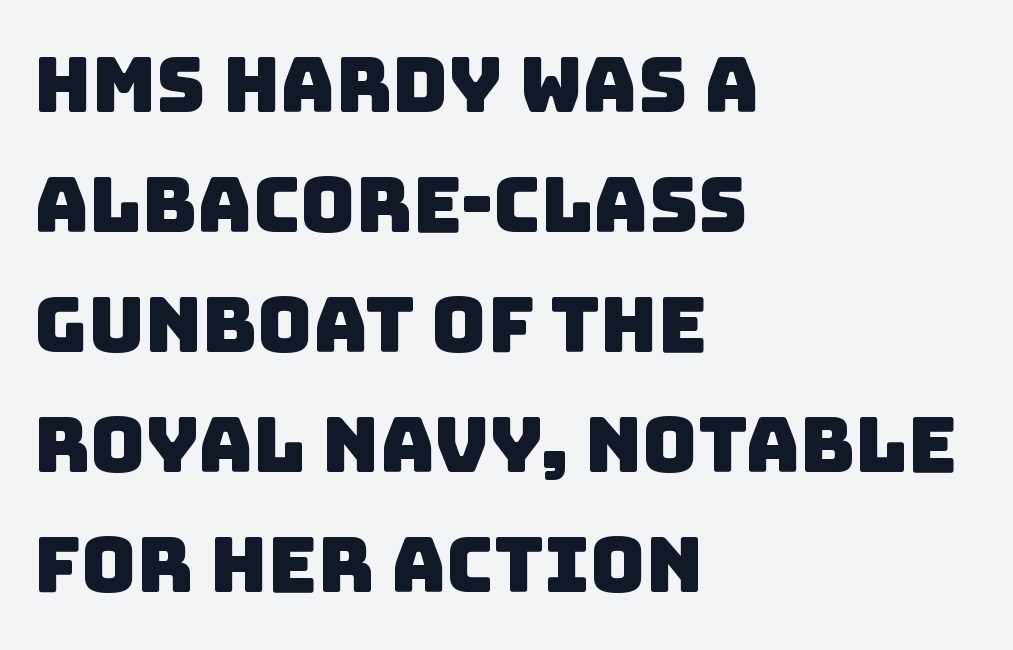
Short note: letters normally spaced. Has an underline been added? It has not. Nothing sits at the stroke ends, so this counts as sans-serif. The vertical gap from one line to the next is medium. Do the characters align in a grid? No, the font is proportional. The lines are quadded left.
